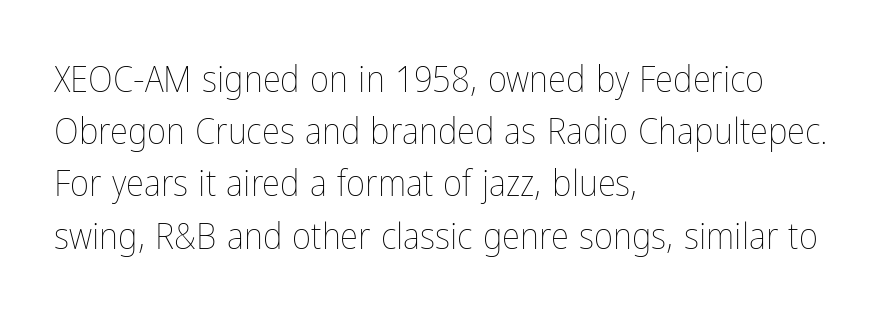
{"italic": "no", "bold": "no", "weight": "thin", "width": "condensed", "stroke_contrast": "low", "x_height": "medium", "monospaced": "no", "underline": "no", "align": "left", "line_spacing": "normal", "line_spacing_ratio": 1.41, "letter_spacing": "normal", "letter_spacing_em": 0.0, "glyph_px": 37}
